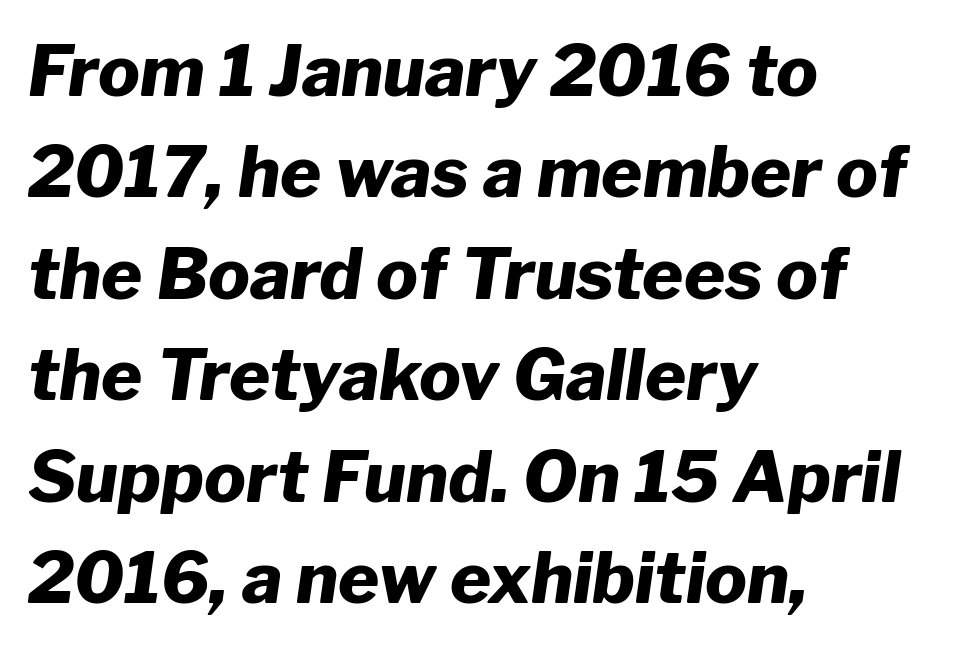
Q: Is the text bold? A: Yes.
Q: Is the text italic (slanted)? A: Yes, it leans right by about 8 degrees.
Q: Is the text underlined? A: No.
Q: How is the paragraph aligned? A: Left-aligned.
Q: Is the spacing between letters normal or unusually wide? A: Normal.
Q: Is the spacing between lines tight, normal or loose? A: Normal.
Q: Width (condensed, normal, or wide)? A: Normal.
Q: Stroke contrast? A: Low.
Q: x-height? A: Medium.
Q: Monospaced? A: No.
